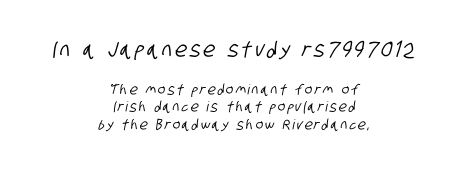
{"underline": "no", "align": "center", "line_spacing_ratio": 1.24, "larger_block": "first", "size_ratio": 1.5, "glyph_px": 21}
